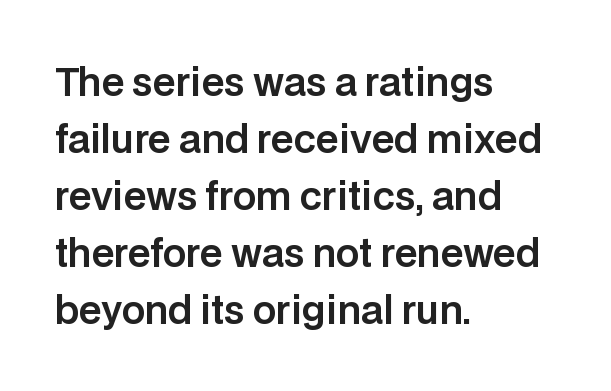
Q: Is the text italic (slanted)? A: No, it is upright.
Q: Is the typeface a serif or a sans-serif typeface? A: Sans-serif.
Q: Is the text underlined? A: No.
Q: How is the paragraph aligned? A: Left-aligned.
Q: Is the spacing between letters normal or unusually wide? A: Normal.
Q: Is the spacing between lines tight, normal or loose? A: Normal.
Q: Width (condensed, normal, or wide)? A: Normal.
Q: Stroke contrast? A: Low.
Q: x-height? A: Large.
Q: Monospaced? A: No.
